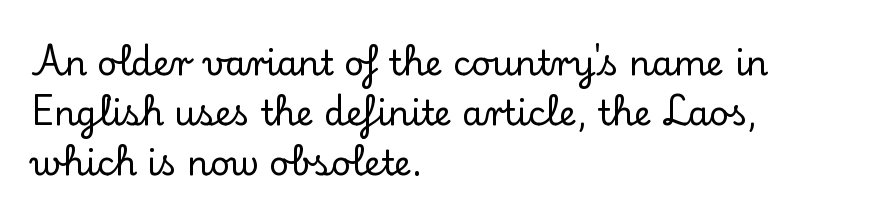
Q: Is the text italic (slanted)? A: No, it is upright.
Q: Is the typeface a serif or a sans-serif typeface? A: Serif.
Q: Is the text underlined? A: No.
Q: How is the paragraph aligned? A: Left-aligned.
Q: Is the spacing between letters normal or unusually wide? A: Normal.
Q: Is the spacing between lines tight, normal or loose? A: Normal.
Q: Width (condensed, normal, or wide)? A: Normal.
Q: Stroke contrast? A: Low.
Q: x-height? A: Small.
Q: Monospaced? A: No.
